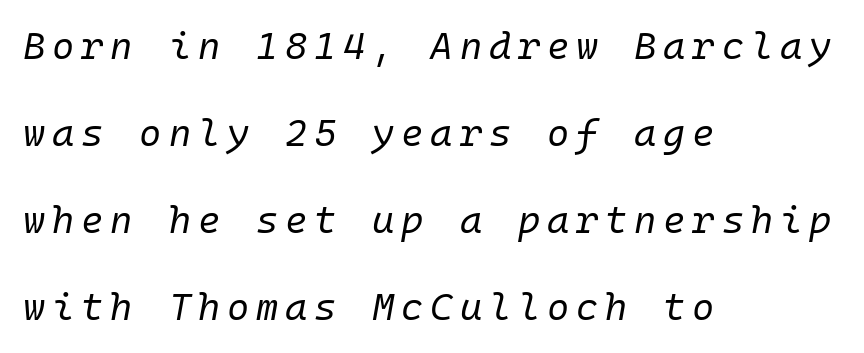
Q: Is the text bold? A: No.
Q: Is the text italic (slanted)? A: Yes, it leans right by about 10 degrees.
Q: Is the text underlined? A: No.
Q: How is the paragraph aligned? A: Left-aligned.
Q: Is the spacing between lines tight, normal or loose? A: Loose.
Q: Width (condensed, normal, or wide)? A: Normal.
Q: Stroke contrast? A: Low.
Q: x-height? A: Medium.
Q: Monospaced? A: Yes.
